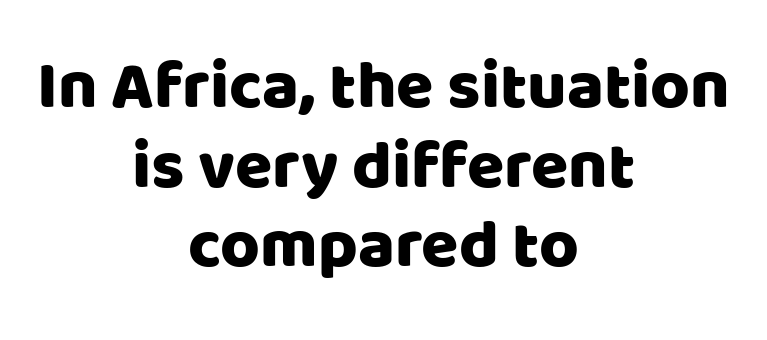
{"serif": "no", "italic": "no", "width": "normal", "stroke_contrast": "low", "x_height": "large", "monospaced": "no", "underline": "no", "align": "center", "line_spacing_ratio": 1.17, "letter_spacing": "normal", "letter_spacing_em": 0.0, "glyph_px": 68}
